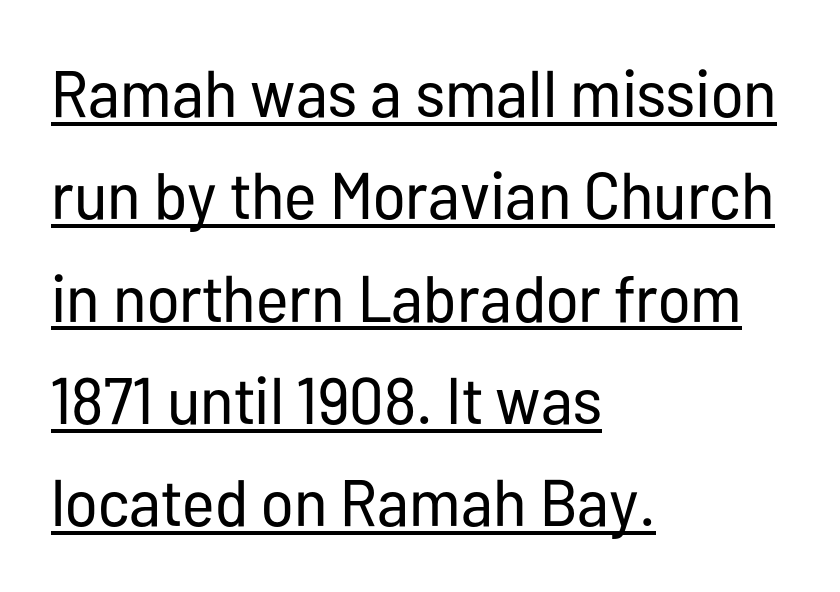
Does the lettering tilt? It doesn't — this is upright. The typeface has the unassuming heft of standard copy or less. Students, note that the glyphs here touch the page at normal intervals. Is this a fixed-width face? No — the glyphs have proportional, varying widths.
